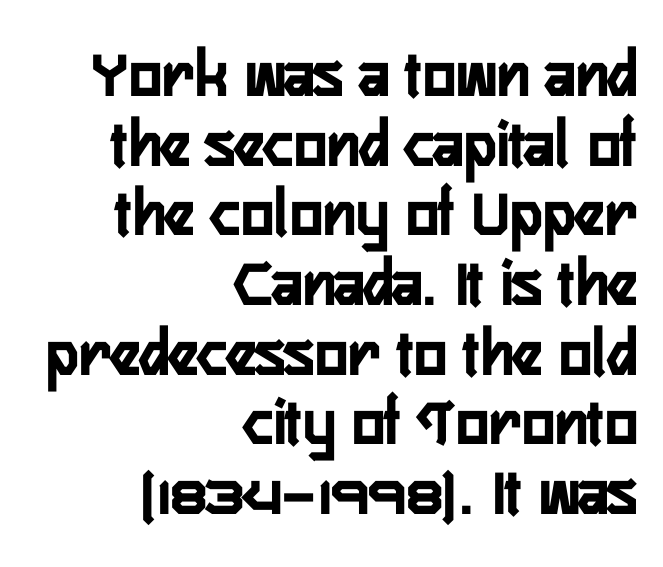
Each letter keeps its own natural width here, so spacing adapts to shape. The letters carry no serifs — their stems end cleanly without finishing strokes. Is there much room between lines? No — they nearly touch. The glyphs are unaccompanied by any horizontal stroke below them. Stroke thickness is high; the sample reads as a true bold.
